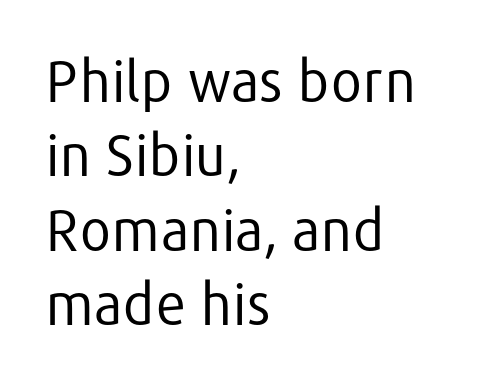
The image shows 56 px regular-weight sans-serif type, upright; set left-aligned, normal line spacing (1.33x), normal letter spacing, not underlined; low stroke contrast and a medium x-height.
